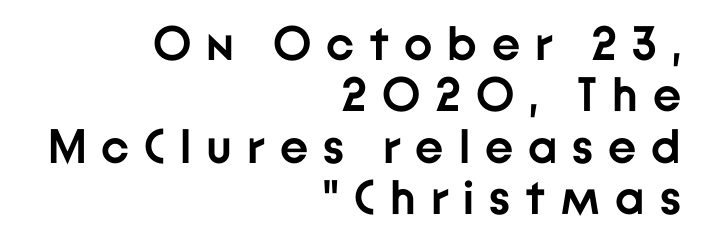
Successive baselines arrive quickly, one right under another. The passage shown is typeset with a sans-serif family. Glance below the letters and you will spot only blank space. Does the lettering tilt? It doesn't — this is upright.
